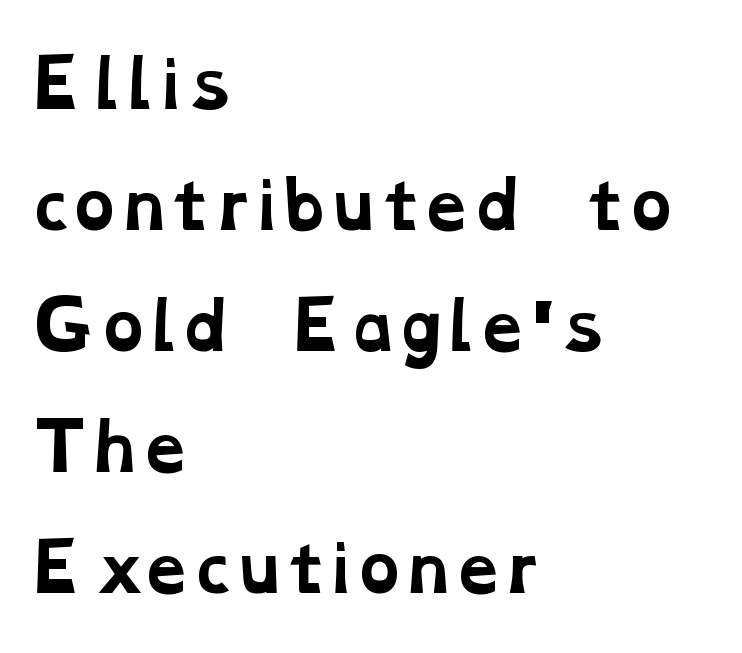
{"serif": "yes", "bold": "yes", "weight": "bold", "width": "wide", "stroke_contrast": "low", "x_height": "medium", "monospaced": "no", "underline": "no", "align": "left", "line_spacing": "loose", "line_spacing_ratio": 1.92, "letter_spacing": "normal", "letter_spacing_em": 0.0, "glyph_px": 63}
